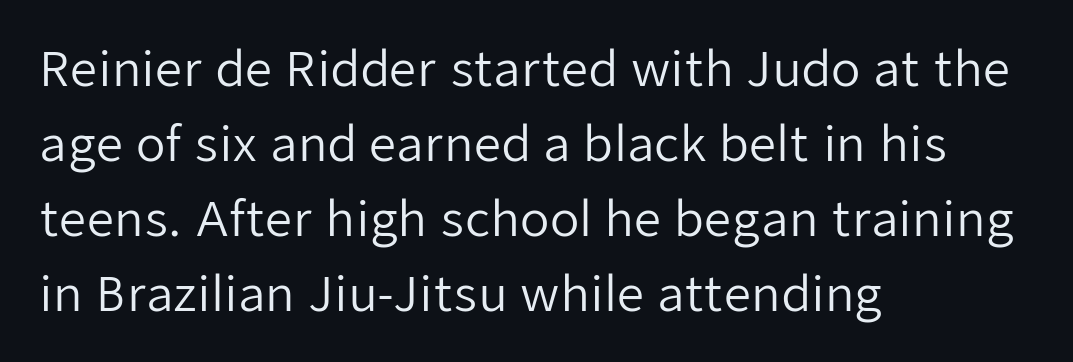
The image shows 48 px regular-weight sans-serif type, upright; set left-aligned, normal line spacing (1.56x), normal letter spacing, not underlined; low stroke contrast and a medium x-height.
